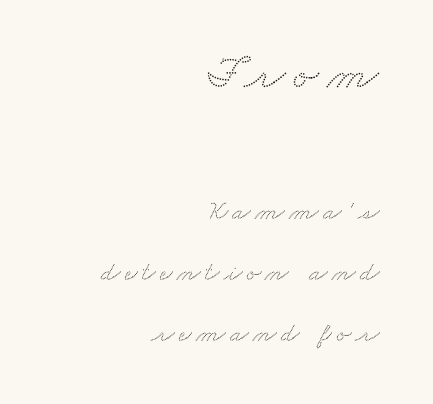
{"serif": "yes", "width": "wide", "stroke_contrast": "medium", "x_height": "small", "monospaced": "no", "underline": "no", "align": "right", "line_spacing": "loose", "line_spacing_ratio": 2.25, "larger_block": "first", "size_ratio": 1.78, "glyph_px": 48}
